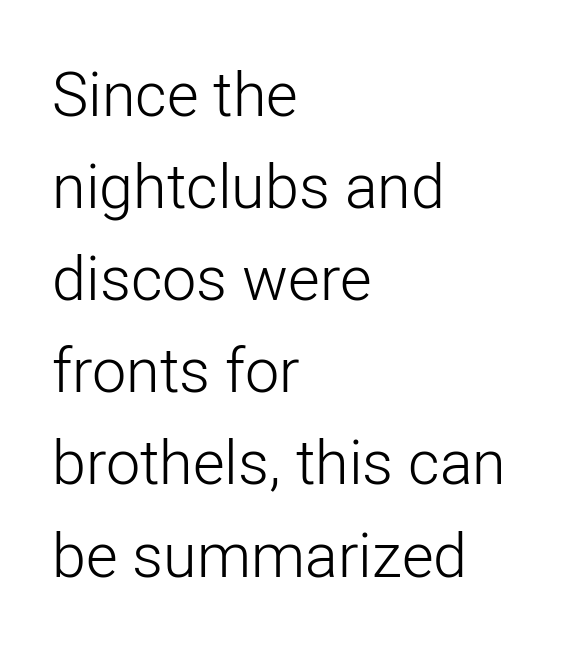
Q: Is the text bold? A: No.
Q: Is the text italic (slanted)? A: No, it is upright.
Q: Is the typeface a serif or a sans-serif typeface? A: Sans-serif.
Q: Is the text underlined? A: No.
Q: How is the paragraph aligned? A: Left-aligned.
Q: Is the spacing between letters normal or unusually wide? A: Normal.
Q: Is the spacing between lines tight, normal or loose? A: Normal.
Q: Width (condensed, normal, or wide)? A: Normal.
Q: Stroke contrast? A: Low.
Q: x-height? A: Medium.
Q: Monospaced? A: No.
